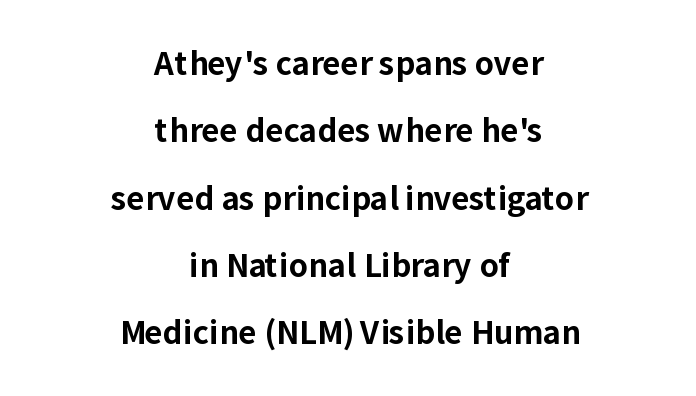
Q: Is the text bold? A: Yes.
Q: Is the text italic (slanted)? A: No, it is upright.
Q: Is the typeface a serif or a sans-serif typeface? A: Sans-serif.
Q: Is the text underlined? A: No.
Q: How is the paragraph aligned? A: Centered.
Q: Is the spacing between letters normal or unusually wide? A: Normal.
Q: Is the spacing between lines tight, normal or loose? A: Loose.
Q: Width (condensed, normal, or wide)? A: Normal.
Q: Stroke contrast? A: Low.
Q: x-height? A: Medium.
Q: Monospaced? A: No.
